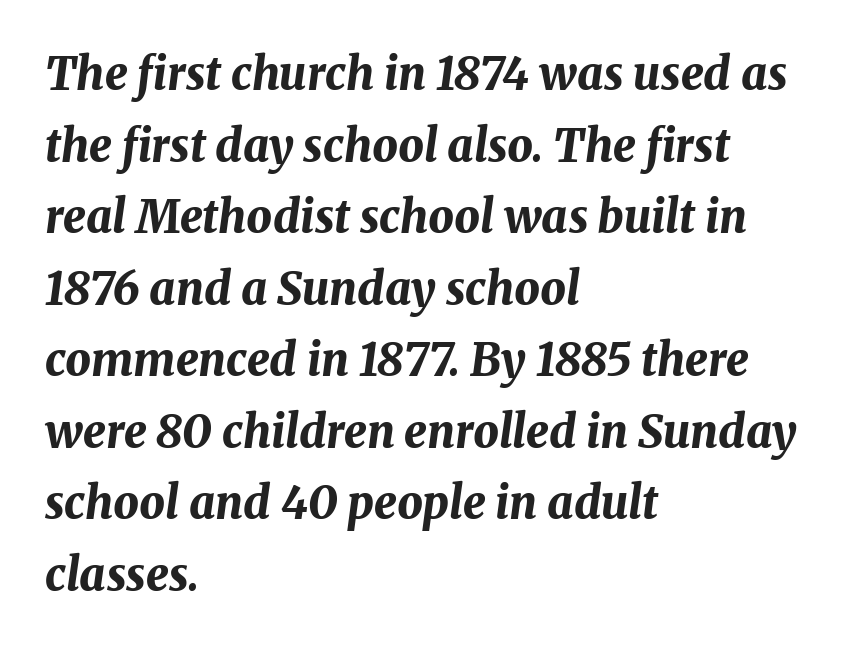
Only glyphs here, with clear space below each row. The font's italic variant was chosen for this text. Each line starts at the same left margin while the right side varies. Typographic density is high because the face is bold.
